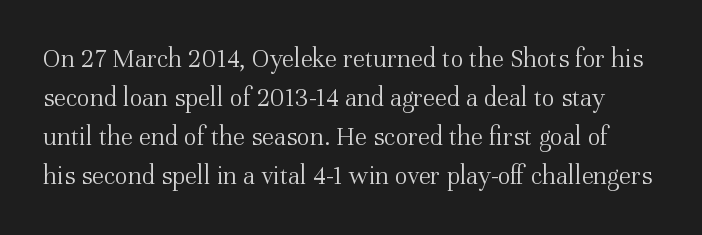
Students, observe: this is what conventionally led text looks like. The letterforms sit shoulder to shoulder at normal distance. The typesetting does not lean heavy: it is not bold. This is roman type, the default non-slanted kind. The gap between lines stays unmarked.
